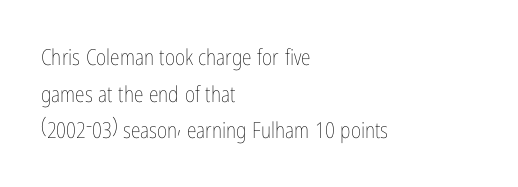
The image shows 22 px text type, upright; set left-aligned, normal line spacing (1.67x), normal letter spacing, not underlined.
